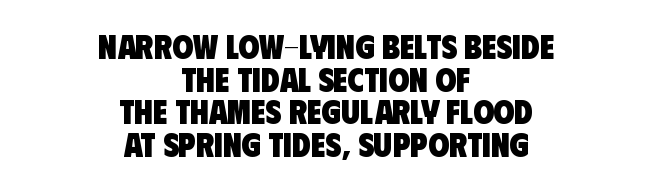
Weight: bold. Each letter keeps its own natural width here, so spacing adapts to shape. Nothing unusual about the tracking: characters are spaced as the font intends. These lines are centered, leaving both edges ragged.
